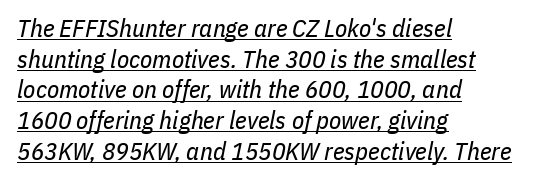
Q: Is the text bold? A: No.
Q: Is the text italic (slanted)? A: Yes, it leans right by about 11 degrees.
Q: Is the text underlined? A: Yes.
Q: How is the paragraph aligned? A: Left-aligned.
Q: Is the spacing between letters normal or unusually wide? A: Normal.
